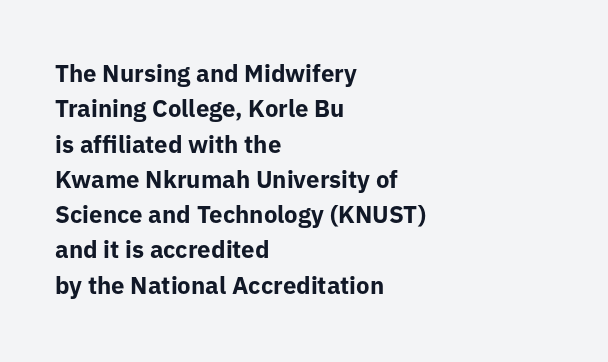
The image shows 24 px bold type, upright; set left-aligned, normal line spacing (1.47x), normal letter spacing, not underlined.
